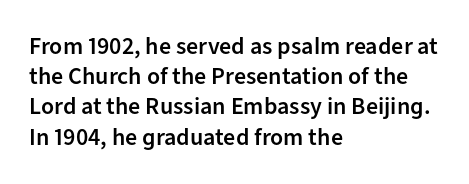
The image shows 24 px text type, upright; set left-aligned, normal line spacing (1.26x), normal letter spacing, not underlined.
